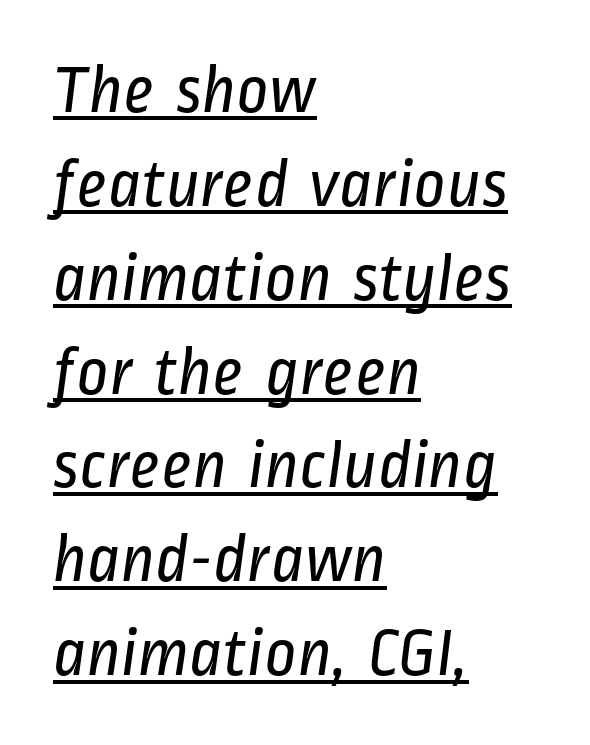
Q: Is the text bold? A: No.
Q: Is the typeface a serif or a sans-serif typeface? A: Sans-serif.
Q: Is the text underlined? A: Yes.
Q: How is the paragraph aligned? A: Left-aligned.
Q: Is the spacing between letters normal or unusually wide? A: Normal.
Q: Is the spacing between lines tight, normal or loose? A: Normal.
Q: Width (condensed, normal, or wide)? A: Condensed.
Q: Stroke contrast? A: Low.
Q: x-height? A: Medium.
Q: Monospaced? A: No.
